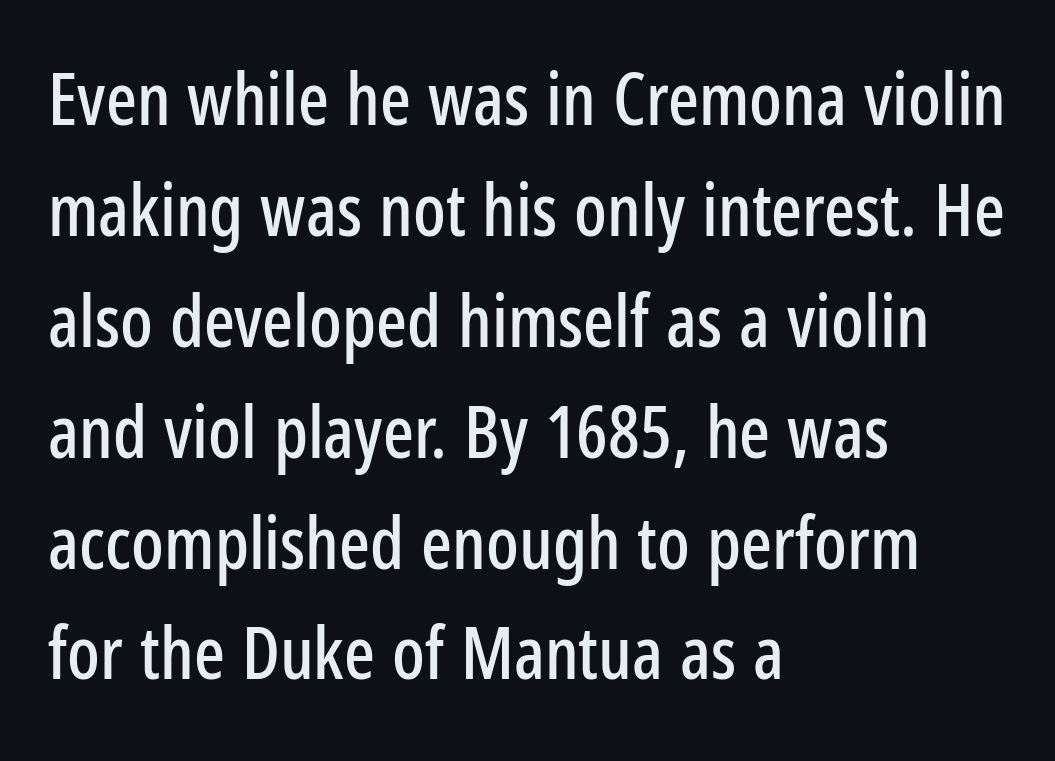
{"serif": "no", "italic": "no", "width": "condensed", "stroke_contrast": "low", "x_height": "medium", "monospaced": "no", "underline": "no", "align": "left", "line_spacing": "normal", "line_spacing_ratio": 1.54, "letter_spacing": "normal", "letter_spacing_em": 0.0, "glyph_px": 72}
